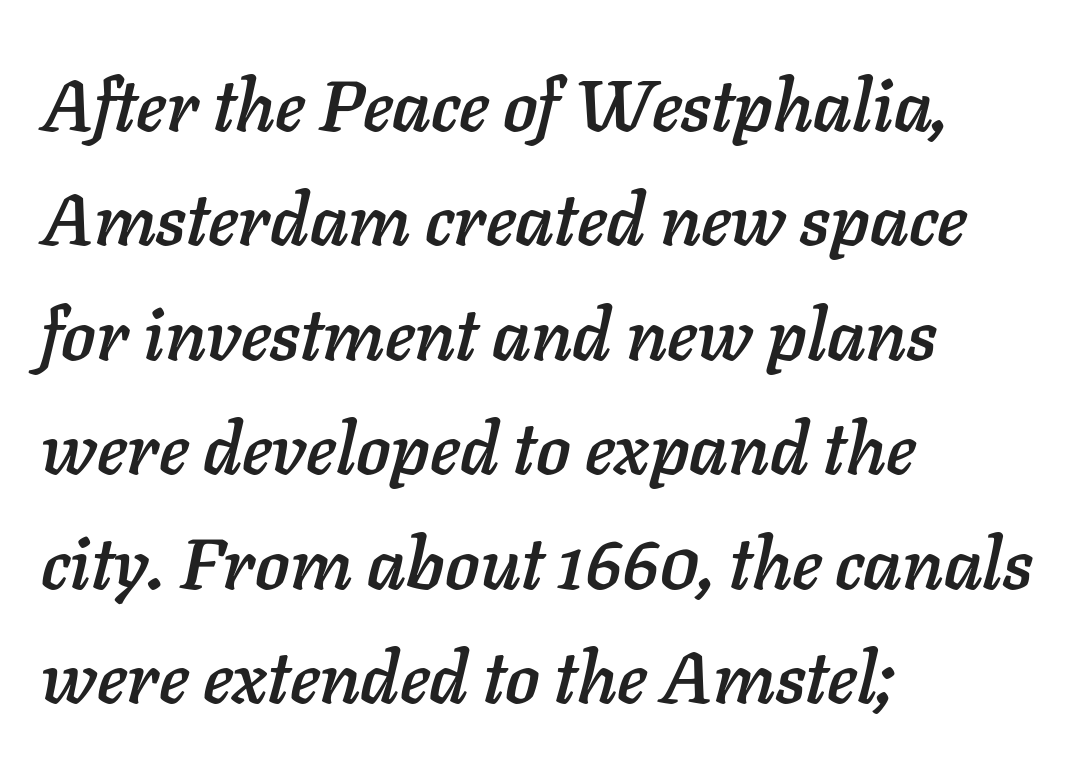
{"italic": "yes", "lean": "right", "slant_degrees": 11, "width": "normal", "stroke_contrast": "low", "x_height": "medium", "monospaced": "no", "underline": "no", "align": "left", "line_spacing": "normal", "line_spacing_ratio": 1.59, "letter_spacing": "normal", "letter_spacing_em": 0.0, "glyph_px": 72}
